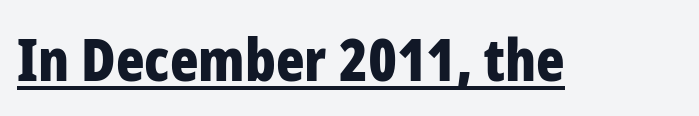
This sample uses an upright cut, with every glyph sitting square on the baseline. The font is running at its bold setting. Characters follow at the spacing the type designer built in. The designer went with a sans here, leaving each stem footless. Beneath each row of characters lies a ruled line.
